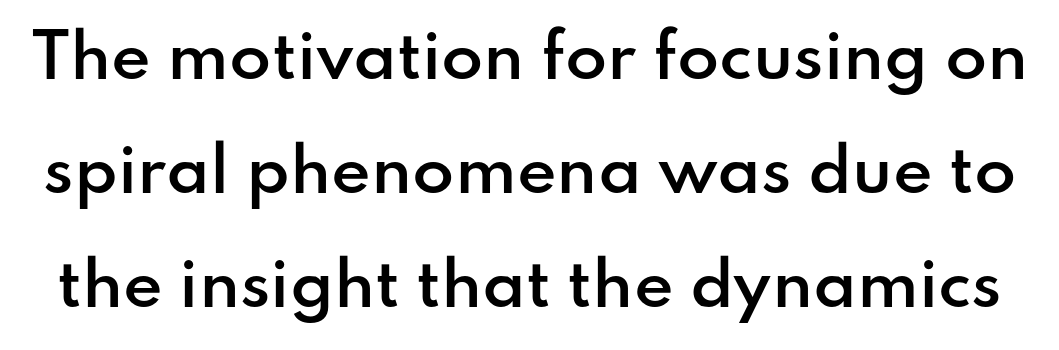
Q: Is the text bold? A: Semi-bold.
Q: Is the text italic (slanted)? A: No, it is upright.
Q: Is the typeface a serif or a sans-serif typeface? A: Sans-serif.
Q: Is the text underlined? A: No.
Q: Is the spacing between letters normal or unusually wide? A: Normal.
Q: Width (condensed, normal, or wide)? A: Normal.
Q: Stroke contrast? A: Low.
Q: x-height? A: Small.
Q: Monospaced? A: No.
